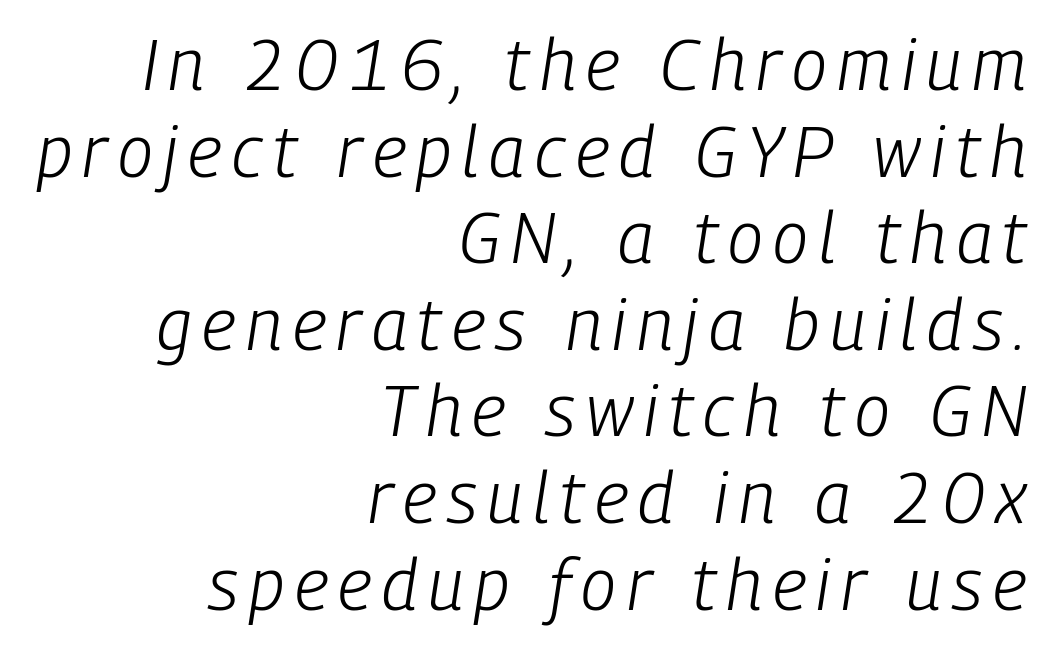
Q: Is the text bold? A: No.
Q: Is the text italic (slanted)? A: Yes, it leans right by about 9 degrees.
Q: Is the text underlined? A: No.
Q: How is the paragraph aligned? A: Right-aligned.
Q: Width (condensed, normal, or wide)? A: Condensed.
Q: Stroke contrast? A: Low.
Q: x-height? A: Medium.
Q: Monospaced? A: No.
